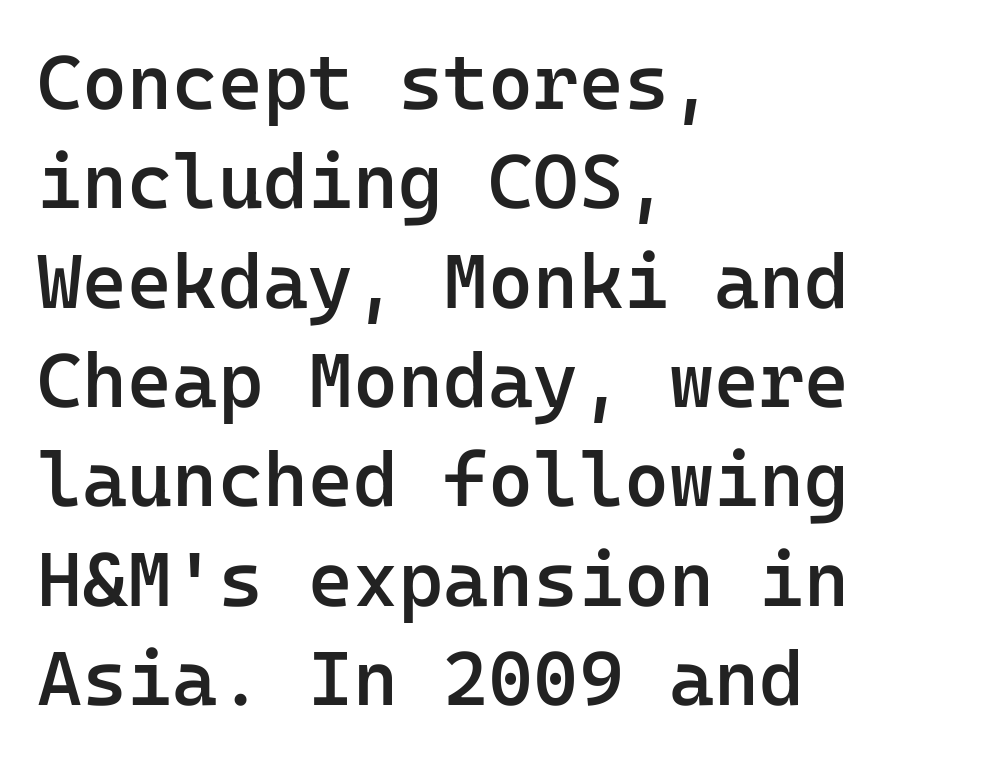
If you drew a ruler down the left edge, every line would touch it. Does the lettering tilt? It doesn't — this is upright. Examine the stroke ends and you'll find no serifs. Rows of type keep a routine distance in the vertical direction. The letters march in equal steps, a hallmark of fixed-pitch type.
